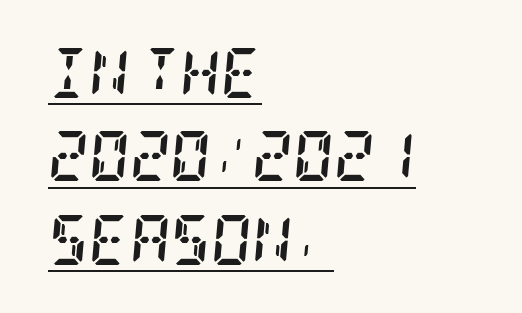
The image shows 50 px semibold, condensed serif type, italic (leaning right); set left-aligned, normal line spacing (1.67x), normal letter spacing, underlined; low stroke contrast and a large x-height.
